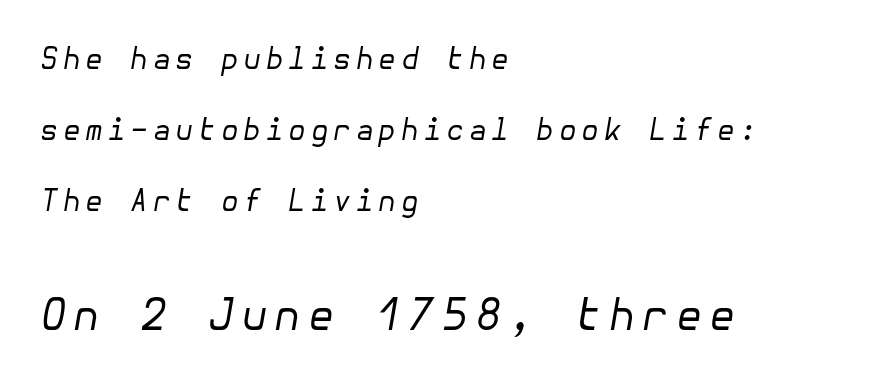
Q: Is the text bold? A: No.
Q: Is the text italic (slanted)? A: Yes, it leans right by about 10 degrees.
Q: Is the text underlined? A: No.
Q: How is the paragraph aligned? A: Left-aligned.
Q: Is the spacing between lines tight, normal or loose? A: Loose.
Q: Which block of text is set in a larger size, the first (top) or the second (bottom)? A: The second (bottom) one.
Q: Width (condensed, normal, or wide)? A: Normal.
Q: Stroke contrast? A: Low.
Q: x-height? A: Medium.
